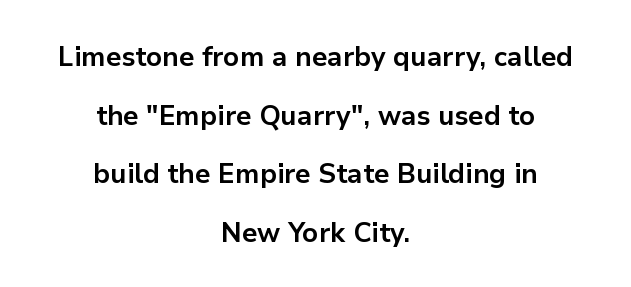
Q: Is the text bold? A: Yes.
Q: Is the text italic (slanted)? A: No, it is upright.
Q: Is the text underlined? A: No.
Q: How is the paragraph aligned? A: Centered.
Q: Is the spacing between letters normal or unusually wide? A: Normal.
Q: Is the spacing between lines tight, normal or loose? A: Loose.
